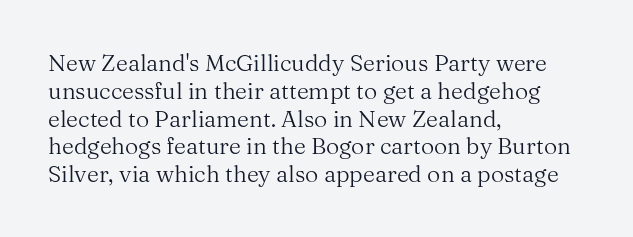
{"italic": "no", "bold": "no", "underline": "no", "align": "left", "line_spacing_ratio": 1.21, "letter_spacing": "normal", "letter_spacing_em": 0.0, "glyph_px": 23}
